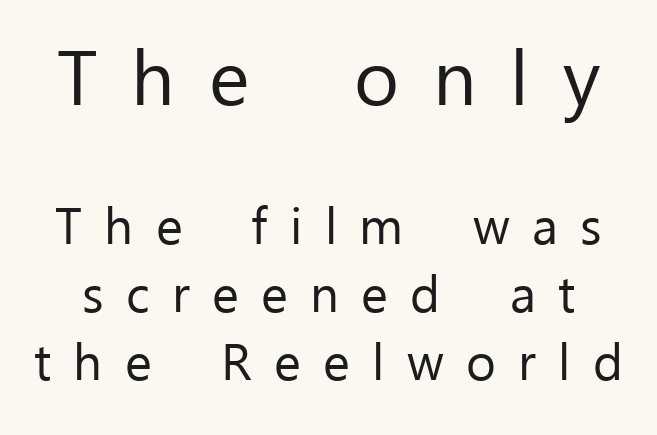
{"serif": "no", "italic": "no", "bold": "no", "weight": "regular", "width": "normal", "stroke_contrast": "low", "x_height": "medium", "monospaced": "no", "underline": "no", "line_spacing": "normal", "line_spacing_ratio": 1.34, "letter_spacing": "wide", "letter_spacing_em": 0.44, "larger_block": "first", "size_ratio": 1.51, "glyph_px": 77}
